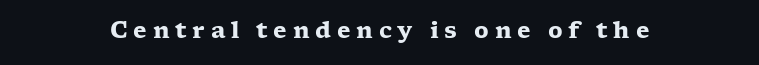
Q: Is the text bold? A: Yes.
Q: Is the text italic (slanted)? A: No, it is upright.
Q: Is the text underlined? A: No.
Q: Is the spacing between letters normal or unusually wide? A: Unusually wide.
